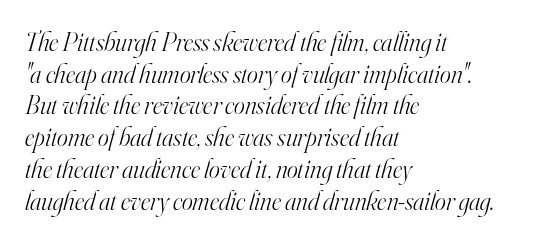
{"italic": "yes", "lean": "right", "slant_degrees": 16, "bold": "no", "underline": "no", "align": "left", "line_spacing_ratio": 1.22, "letter_spacing": "normal", "letter_spacing_em": 0.0, "glyph_px": 26}
